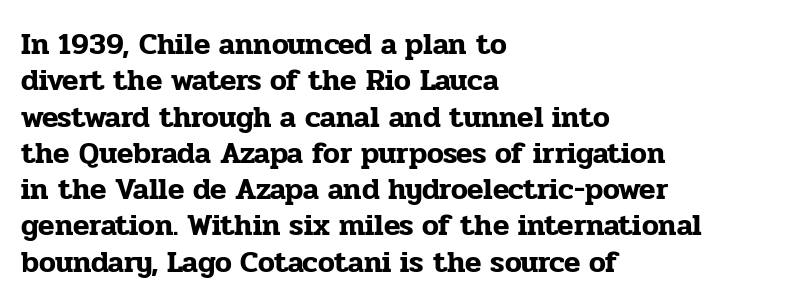
The image shows 30 px serif type, upright; set left-aligned, line spacing 1.21x, normal letter spacing, not underlined; low stroke contrast and a medium x-height.
